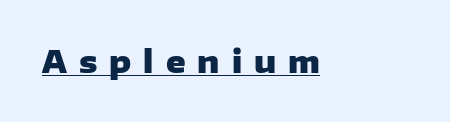
The line texture is sparse and dotted thanks to wide tracking. Italic: no, the glyphs are upright roman. Is this a sans? Yes — the strokes have no serifs. A typesetter would call this proportional, since set widths differ per character. The characters look thick and weighty, a clear bold. This sample carries an underscore along the baseline area.
